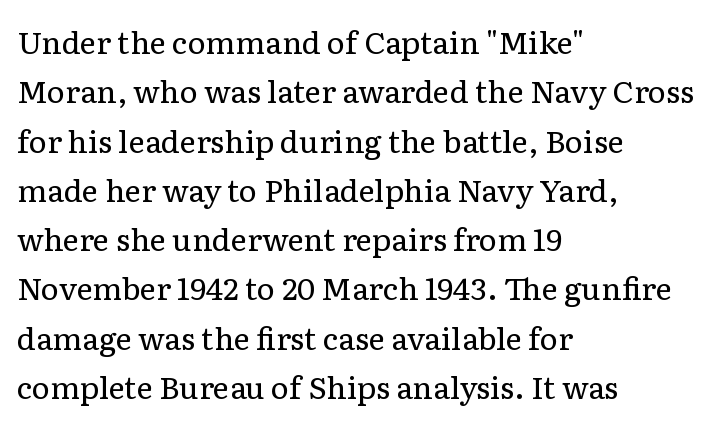
The lettering holds an erect, upright posture throughout. Does the copy run flush right? No — it runs flush left. Is this a fixed-width face? No — the glyphs have proportional, varying widths. The designer went with a serif here, giving each stem small feet.
